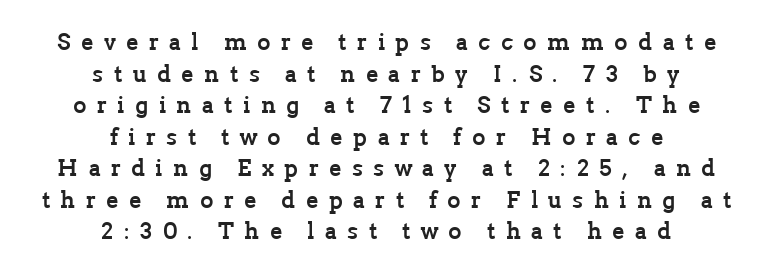
The image shows 23 px bold type, upright; set centered, normal line spacing (1.37x), unusually wide letter spacing (+0.45 em), not underlined.
